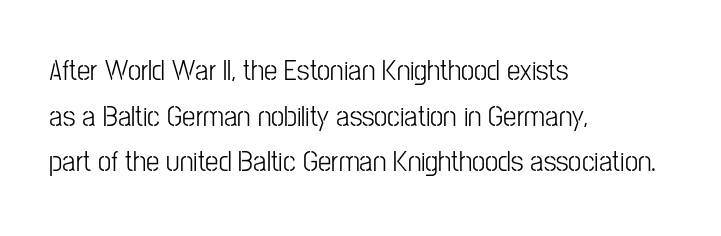
The image shows 30 px light, condensed sans-serif type, upright; set left-aligned, normal line spacing (1.52x), normal letter spacing, not underlined; low stroke contrast and a medium x-height.
